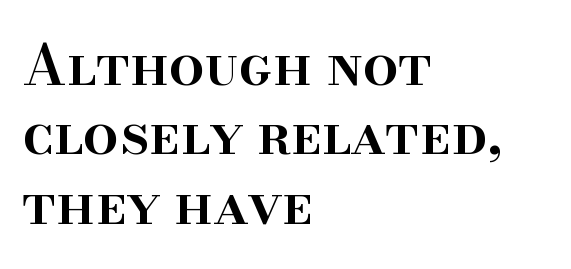
A typesetter would mark this as roman, not italic. Proportional: the letters do not fall into vertical columns. Each row of text sits above clean, open space. Each word holds together tightly as a unit, with standard inter-letter gaps. Check where the strokes stop: tiny serifs finish them off. Stroke thickness is moderately raised; the sample reads as semibold.
